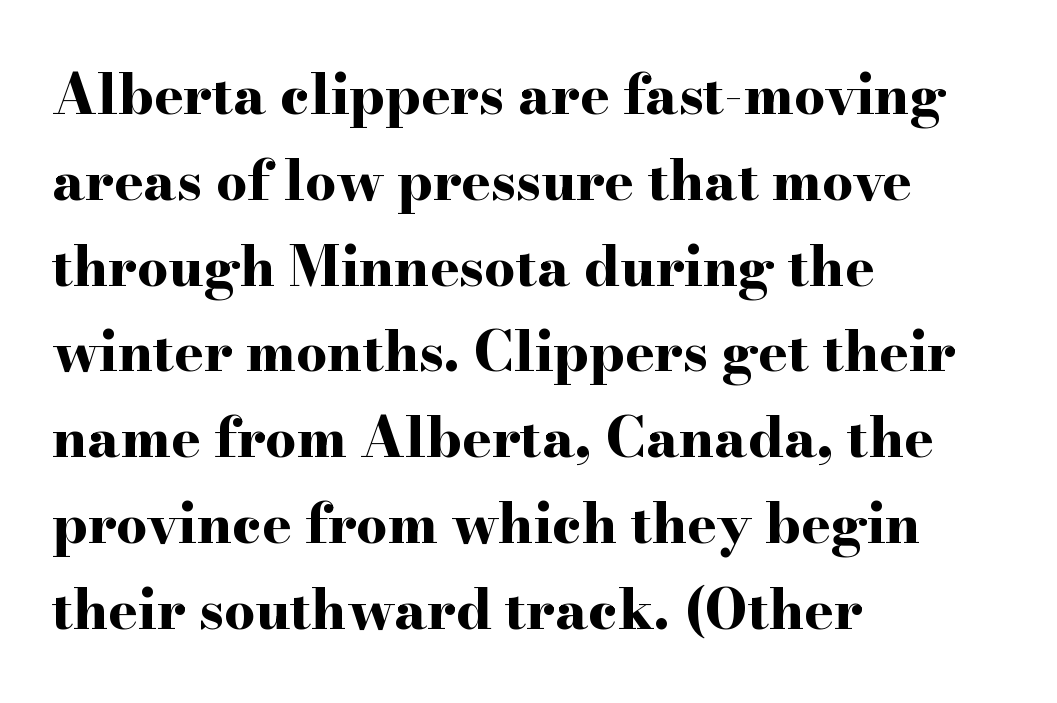
Q: Is the text bold? A: Yes.
Q: Is the text italic (slanted)? A: No, it is upright.
Q: Is the typeface a serif or a sans-serif typeface? A: Serif.
Q: Is the text underlined? A: No.
Q: How is the paragraph aligned? A: Left-aligned.
Q: Is the spacing between letters normal or unusually wide? A: Normal.
Q: Is the spacing between lines tight, normal or loose? A: Normal.
Q: Width (condensed, normal, or wide)? A: Wide.
Q: Stroke contrast? A: High.
Q: x-height? A: Small.
Q: Monospaced? A: No.
